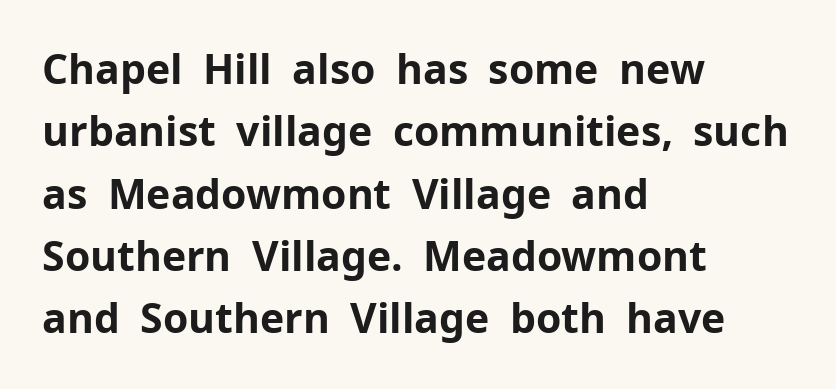
Q: Is the text bold? A: Yes.
Q: Is the text italic (slanted)? A: No, it is upright.
Q: Is the typeface a serif or a sans-serif typeface? A: Sans-serif.
Q: Is the text underlined? A: No.
Q: How is the paragraph aligned? A: Left-aligned.
Q: Is the spacing between letters normal or unusually wide? A: Normal.
Q: Is the spacing between lines tight, normal or loose? A: Normal.
Q: Width (condensed, normal, or wide)? A: Normal.
Q: Stroke contrast? A: Low.
Q: x-height? A: Medium.
Q: Monospaced? A: No.
